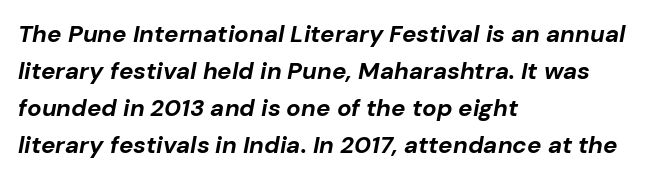
Strokes here are thick enough to call this a true bold. Descenders are the only things crossing below the line. The setting favours the left margin, as ordinary paragraphs usually do. Spacing between characters is what you'd get straight out of the box. Quick note: interline space is typical. Slant detected: the letters are inclined.
